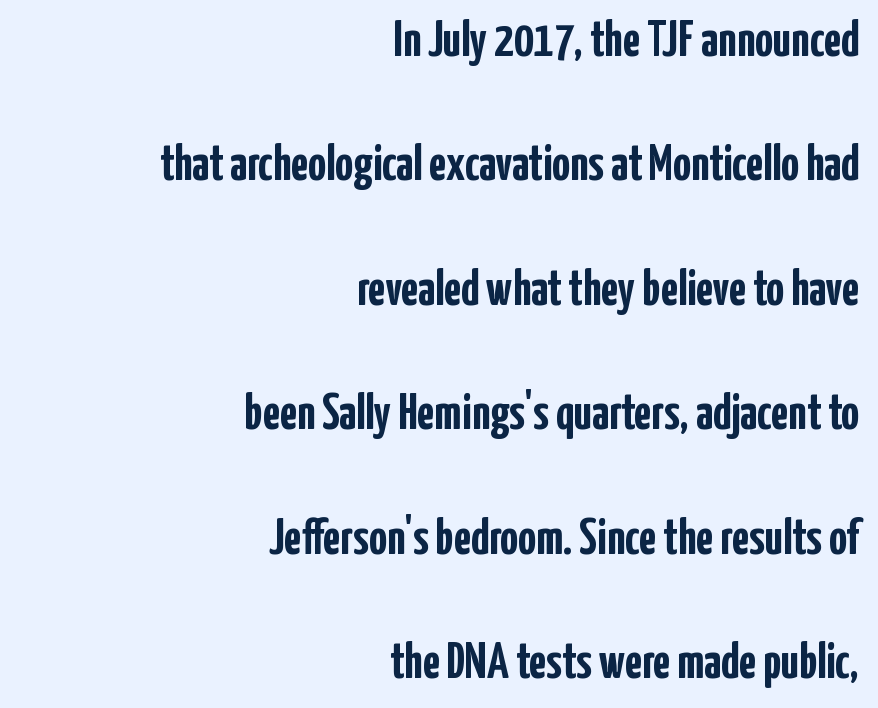
The image shows 50 px semibold, condensed sans-serif type, upright; set right-aligned, loose line spacing (2.49x), normal letter spacing, not underlined; low stroke contrast and a medium x-height.
